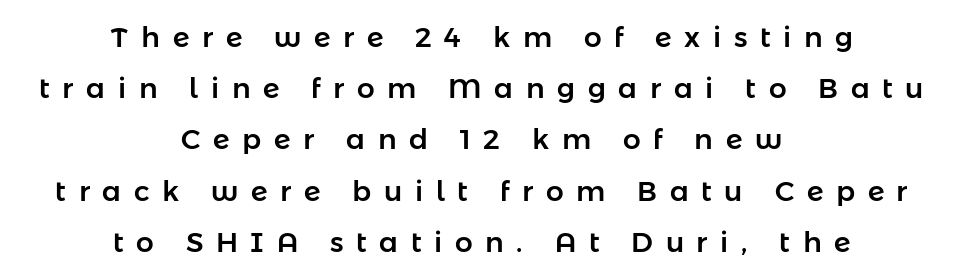
{"serif": "no", "italic": "no", "width": "normal", "stroke_contrast": "low", "x_height": "medium", "monospaced": "no", "underline": "no", "align": "center", "line_spacing_ratio": 1.83, "letter_spacing": "wide", "letter_spacing_em": 0.45, "glyph_px": 28}
